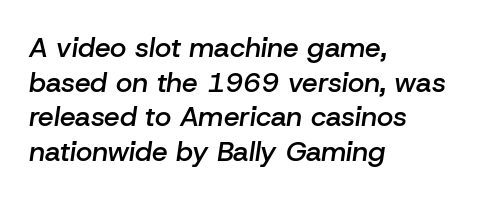
Every letter is mildly thick-stroked: semibold rather than bold. A bare baseline throughout the passage. Do the characters align in a grid? No, the font is proportional. Is the letter spacing exaggerated? No — it looks like the ordinary default.
